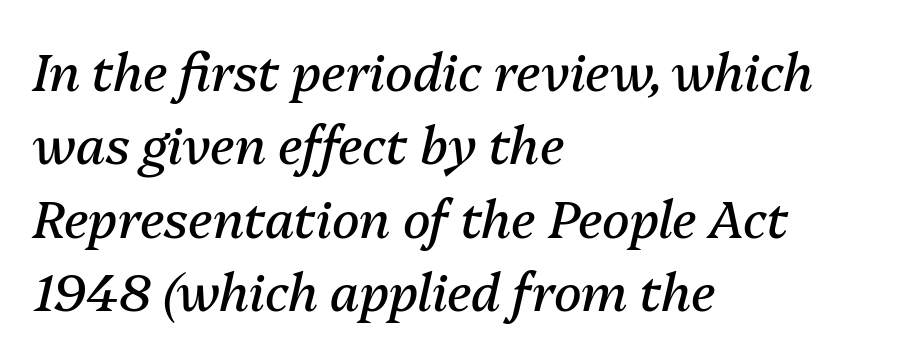
Q: Is the text bold? A: No.
Q: Is the text italic (slanted)? A: Yes, it leans right by about 13 degrees.
Q: Is the text underlined? A: No.
Q: How is the paragraph aligned? A: Left-aligned.
Q: Is the spacing between letters normal or unusually wide? A: Normal.
Q: Is the spacing between lines tight, normal or loose? A: Normal.
Q: Width (condensed, normal, or wide)? A: Normal.
Q: Stroke contrast? A: Medium.
Q: x-height? A: Medium.
Q: Monospaced? A: No.
